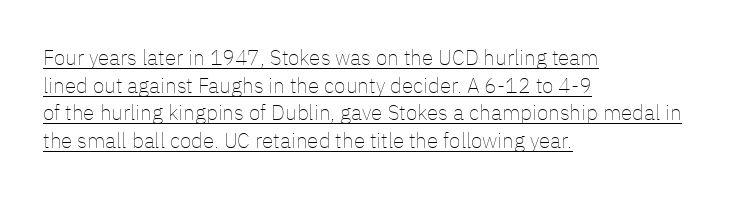
The image shows 21 px text type, upright; set left-aligned, normal line spacing (1.31x), normal letter spacing, underlined.
